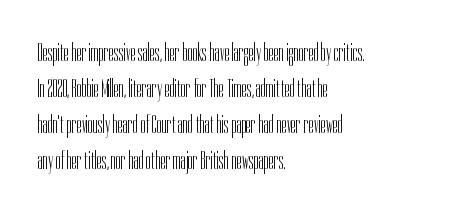
The characters are drawn with everyday or finer stroke widths. Line beginnings align vertically; line endings do not. Rule under the text: the space is simply empty. Words appear dense and cohesive because spacing is normal. Whoever set this chose a conventional vertical rhythm. Rendered with straight, roman letterforms.
